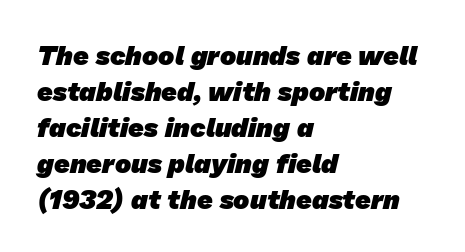
{"bold": "yes", "underline": "no", "align": "left", "line_spacing": "normal", "line_spacing_ratio": 1.33, "letter_spacing": "normal", "letter_spacing_em": 0.0, "glyph_px": 27}
